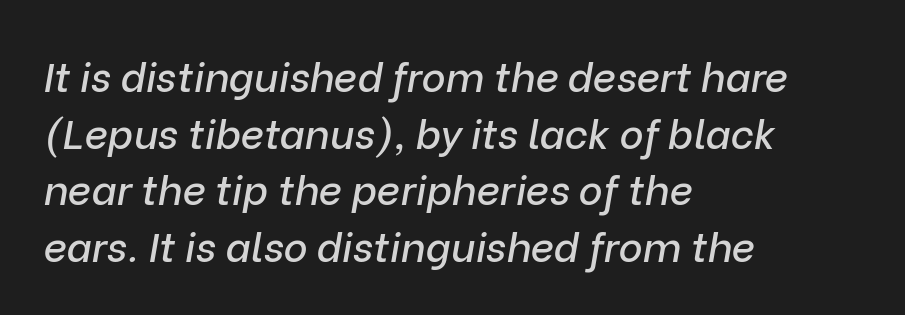
{"italic": "yes", "lean": "right", "slant_degrees": 9, "width": "normal", "stroke_contrast": "low", "x_height": "medium", "monospaced": "no", "underline": "no", "align": "left", "line_spacing": "normal", "line_spacing_ratio": 1.38, "letter_spacing": "normal", "letter_spacing_em": 0.0, "glyph_px": 41}
